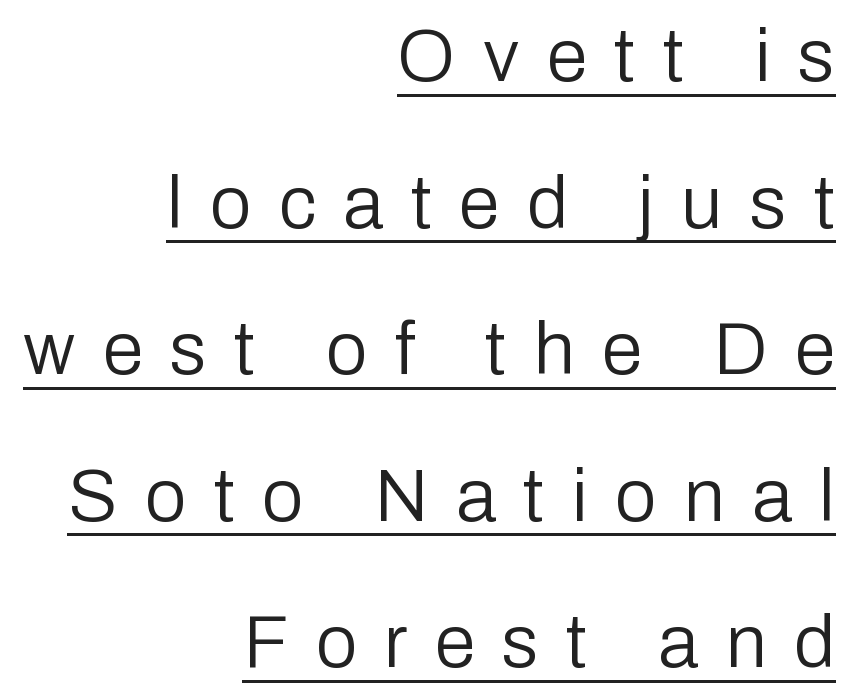
The image shows 74 px regular-weight sans-serif type, upright; set right-aligned, loose line spacing (1.98x), unusually wide letter spacing (+0.37 em), underlined; low stroke contrast and a medium x-height.
